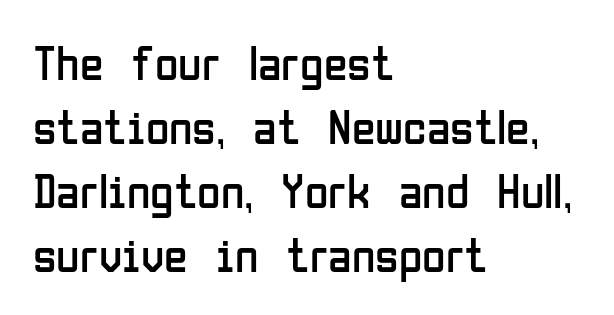
Q: Is the text bold? A: No.
Q: Is the text italic (slanted)? A: No, it is upright.
Q: Is the typeface a serif or a sans-serif typeface? A: Sans-serif.
Q: Is the text underlined? A: No.
Q: How is the paragraph aligned? A: Left-aligned.
Q: Is the spacing between letters normal or unusually wide? A: Normal.
Q: Is the spacing between lines tight, normal or loose? A: Normal.
Q: Width (condensed, normal, or wide)? A: Condensed.
Q: Stroke contrast? A: Low.
Q: x-height? A: Medium.
Q: Monospaced? A: No.
